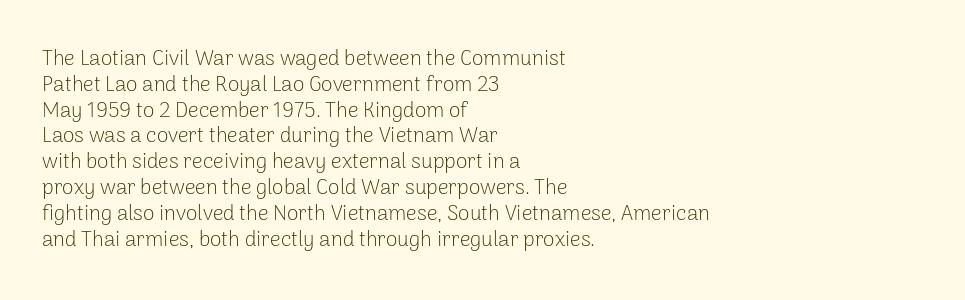
Q: Is the text bold? A: No.
Q: Is the text italic (slanted)? A: No, it is upright.
Q: Is the text underlined? A: No.
Q: How is the paragraph aligned? A: Left-aligned.
Q: Is the spacing between letters normal or unusually wide? A: Normal.
